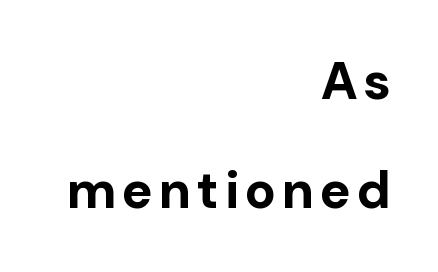
Varying glyph widths throughout — classic text-font behaviour. As a designer I'd log this as weight 700, bold. The letters stand straight up with perfectly vertical stems. The foot of each line stays bare and open.
